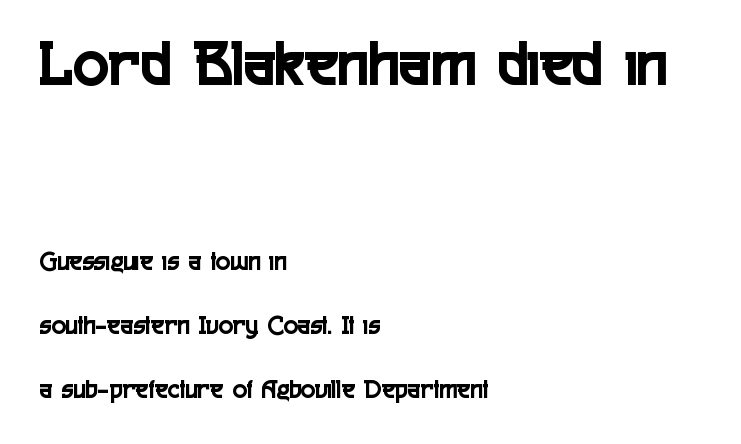
{"serif": "no", "italic": "no", "width": "condensed", "x_height": "medium", "monospaced": "no", "underline": "no", "align": "left", "line_spacing": "loose", "line_spacing_ratio": 2.37, "letter_spacing": "normal", "letter_spacing_em": 0.0, "larger_block": "first", "size_ratio": 2.48, "glyph_px": 67}
